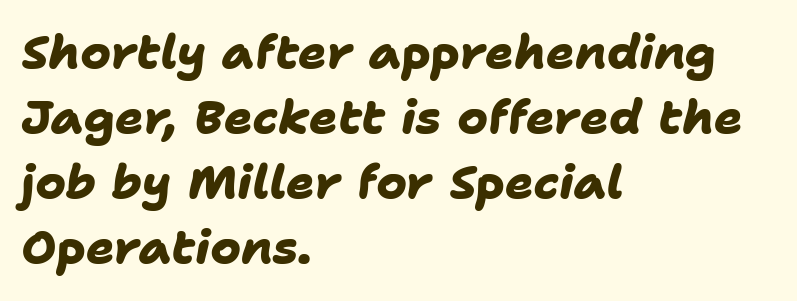
The image shows 47 px heavy sans-serif type; set left-aligned, normal line spacing (1.38x), normal letter spacing, not underlined; low stroke contrast and a medium x-height.
